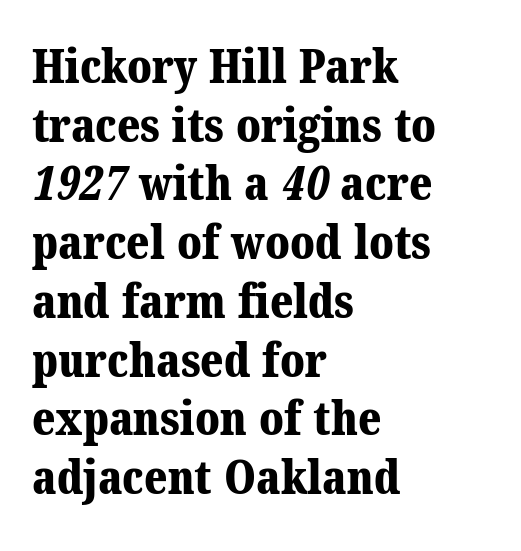
The image shows 47 px bold serif type; set left-aligned, normal line spacing (1.25x), normal letter spacing, not underlined; medium stroke contrast and a medium x-height.
